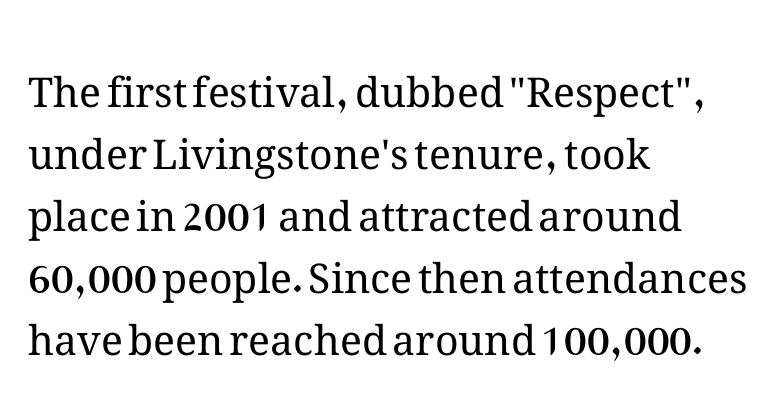
The image shows 41 px regular-weight type, upright; set left-aligned, normal line spacing (1.51x), normal letter spacing, not underlined; medium stroke contrast and a medium x-height.
